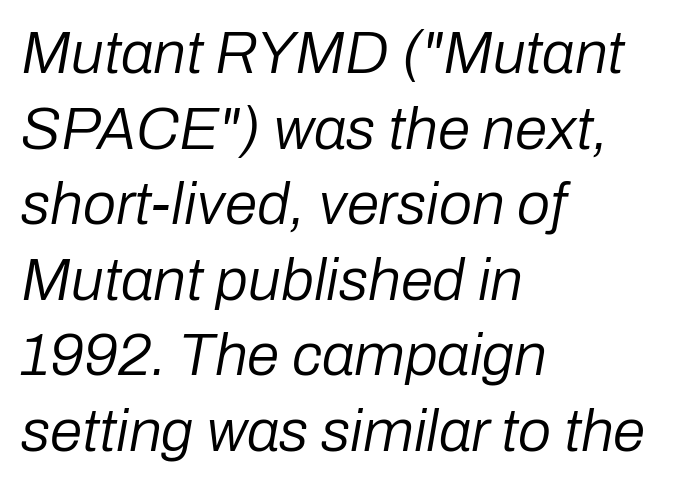
The image shows 59 px regular-weight type, italic (leaning right); set left-aligned, normal line spacing (1.28x), normal letter spacing, not underlined; low stroke contrast and a medium x-height.
